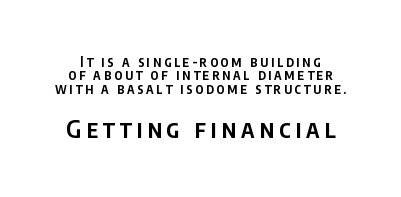
Q: Is the text bold? A: Semi-bold.
Q: Is the text italic (slanted)? A: No, it is upright.
Q: Is the text underlined? A: No.
Q: Is the spacing between lines tight, normal or loose? A: Tight.
Q: Which block of text is set in a larger size, the first (top) or the second (bottom)? A: The second (bottom) one.
